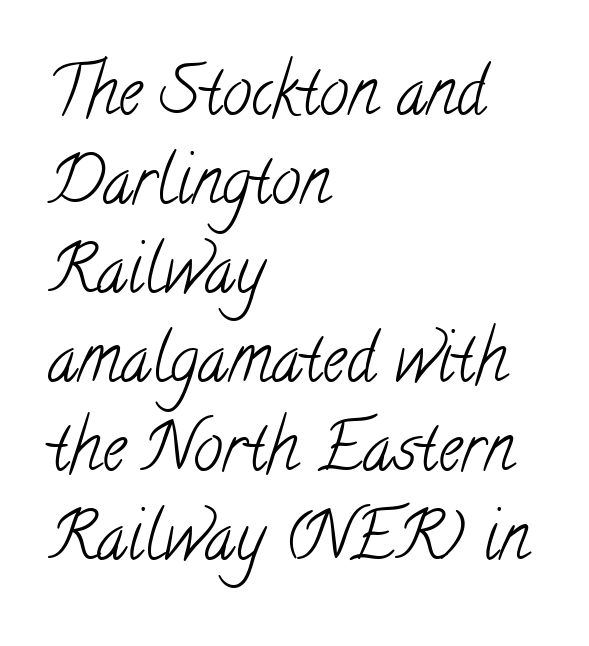
{"serif": "yes", "bold": "no", "weight": "light", "width": "condensed", "stroke_contrast": "low", "x_height": "small", "monospaced": "no", "underline": "no", "align": "left", "line_spacing": "normal", "line_spacing_ratio": 1.35, "letter_spacing": "normal", "letter_spacing_em": 0.0, "glyph_px": 66}
